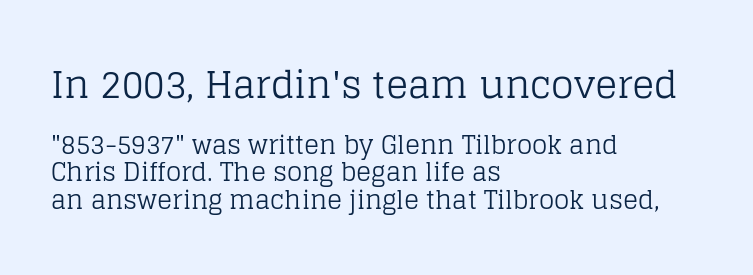
{"serif": "yes", "italic": "no", "bold": "no", "weight": "regular", "width": "normal", "stroke_contrast": "low", "x_height": "large", "monospaced": "no", "underline": "no", "align": "left", "line_spacing": "tight", "line_spacing_ratio": 1.11, "letter_spacing": "normal", "letter_spacing_em": 0.0, "larger_block": "first", "size_ratio": 1.48, "glyph_px": 37}
